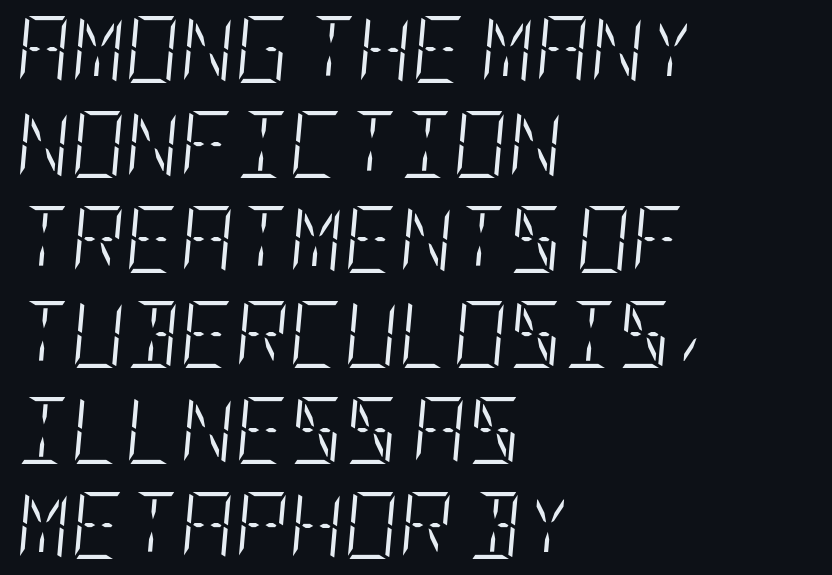
The image shows 67 px light, condensed type, italic (leaning right); set left-aligned, normal line spacing (1.42x), normal letter spacing, not underlined; low stroke contrast and a large x-height.
